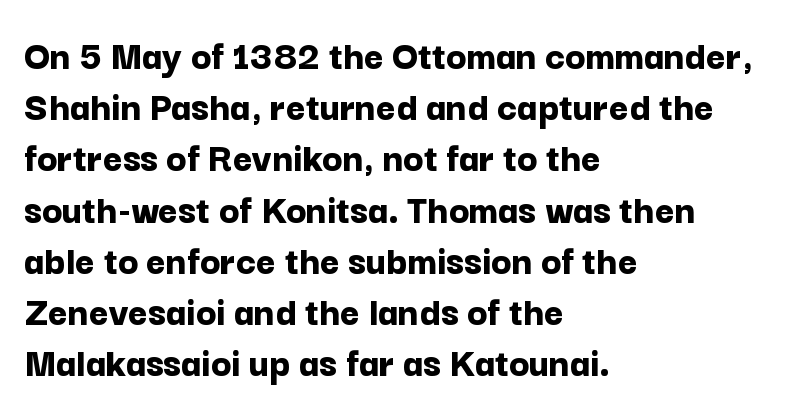
Q: Is the text bold? A: Yes.
Q: Is the text italic (slanted)? A: No, it is upright.
Q: Is the typeface a serif or a sans-serif typeface? A: Sans-serif.
Q: Is the text underlined? A: No.
Q: How is the paragraph aligned? A: Left-aligned.
Q: Is the spacing between letters normal or unusually wide? A: Normal.
Q: Width (condensed, normal, or wide)? A: Normal.
Q: Stroke contrast? A: Low.
Q: x-height? A: Medium.
Q: Monospaced? A: No.
